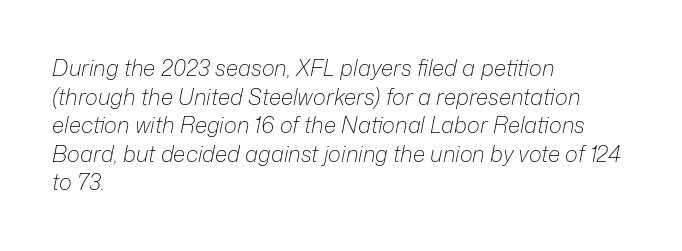
Q: Is the text bold? A: No.
Q: Is the text italic (slanted)? A: Yes, it leans right by about 12 degrees.
Q: Is the text underlined? A: No.
Q: How is the paragraph aligned? A: Left-aligned.
Q: Is the spacing between letters normal or unusually wide? A: Normal.
Q: Is the spacing between lines tight, normal or loose? A: Normal.
